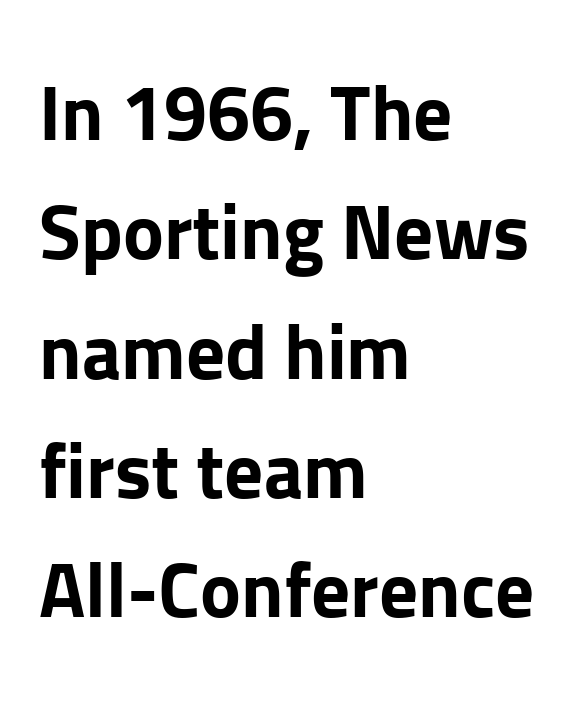
{"serif": "no", "italic": "no", "bold": "yes", "weight": "bold", "width": "normal", "stroke_contrast": "low", "x_height": "medium", "monospaced": "no", "underline": "no", "align": "left", "line_spacing": "normal", "line_spacing_ratio": 1.55, "letter_spacing": "normal", "letter_spacing_em": 0.0, "glyph_px": 77}
